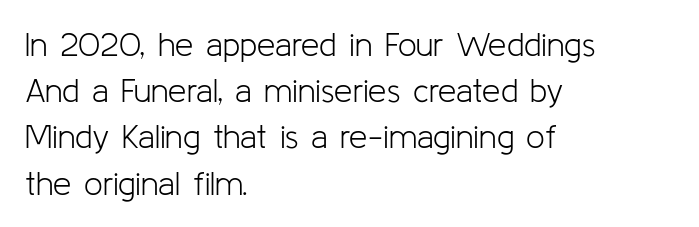
Leading: standard. Look at the bottom of the vertical strokes: they stop flat, with no serifs. Posture: vertical. Does extra space separate the letters? No, they use regular spacing.
